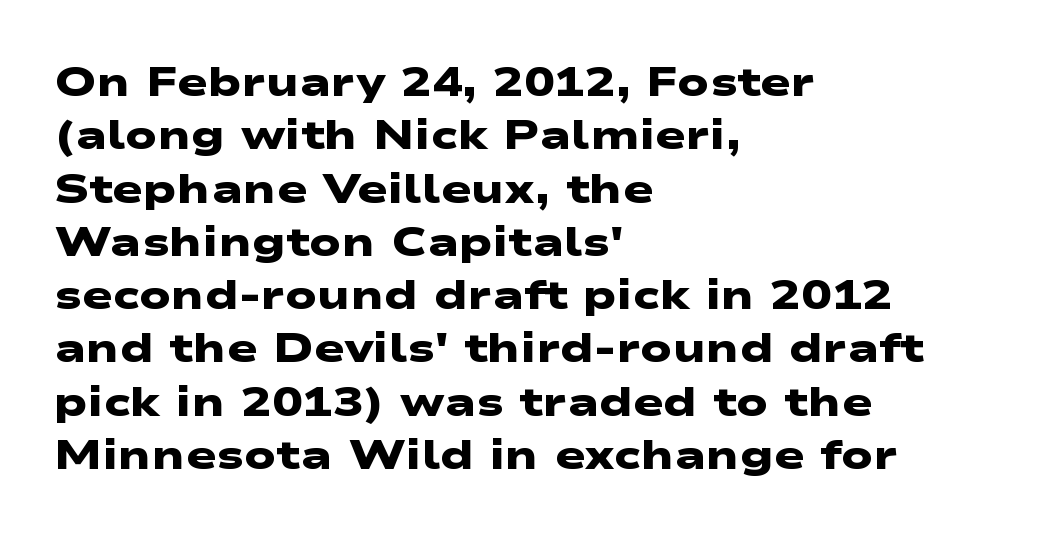
Q: Is the text bold? A: Yes.
Q: Is the typeface a serif or a sans-serif typeface? A: Sans-serif.
Q: Is the text underlined? A: No.
Q: How is the paragraph aligned? A: Left-aligned.
Q: Is the spacing between letters normal or unusually wide? A: Normal.
Q: Is the spacing between lines tight, normal or loose? A: Normal.
Q: Width (condensed, normal, or wide)? A: Wide.
Q: Stroke contrast? A: Low.
Q: x-height? A: Medium.
Q: Monospaced? A: No.
